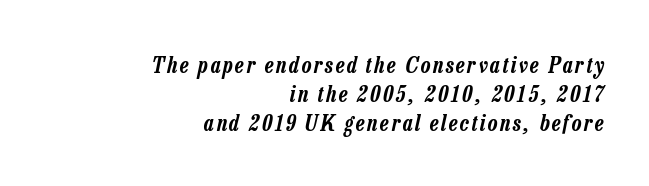
{"italic": "yes", "lean": "right", "slant_degrees": 13, "underline": "no", "align": "right", "line_spacing": "normal", "line_spacing_ratio": 1.31, "glyph_px": 22}
